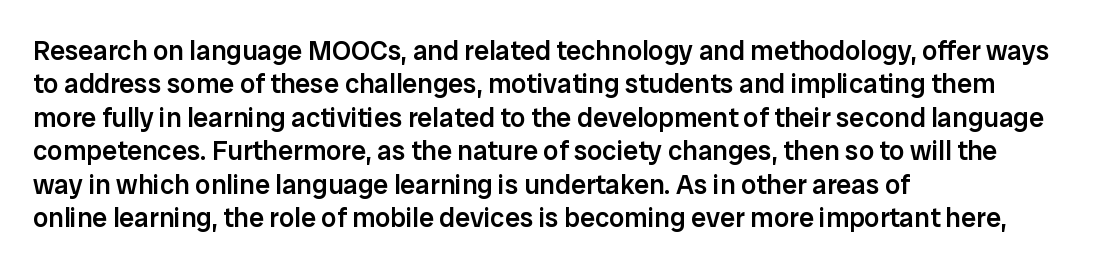
Q: Is the text bold? A: Semi-bold.
Q: Is the text italic (slanted)? A: No, it is upright.
Q: Is the text underlined? A: No.
Q: How is the paragraph aligned? A: Left-aligned.
Q: Is the spacing between letters normal or unusually wide? A: Normal.
